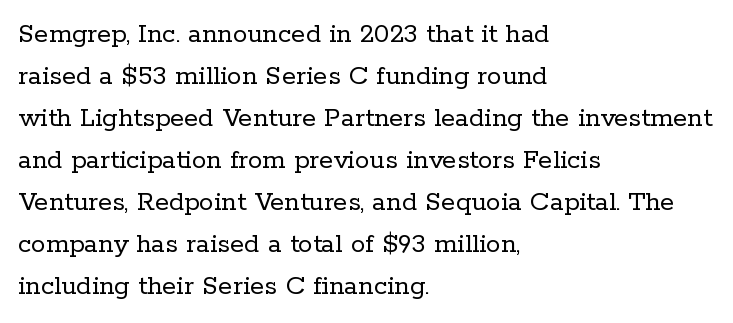
{"serif": "yes", "italic": "no", "bold": "no", "weight": "regular", "width": "normal", "stroke_contrast": "low", "x_height": "medium", "monospaced": "no", "underline": "no", "align": "left", "line_spacing": "normal", "line_spacing_ratio": 1.45, "letter_spacing": "normal", "letter_spacing_em": 0.0, "glyph_px": 29}
